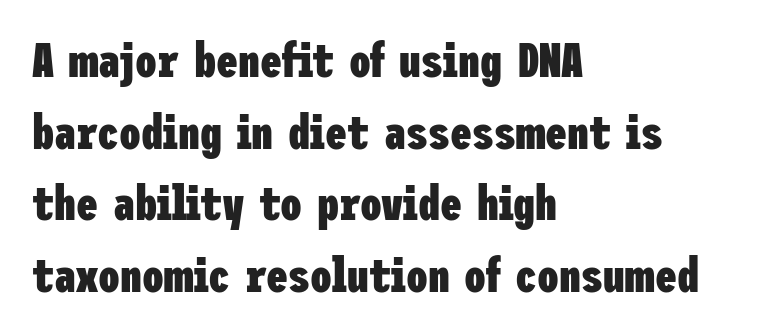
Q: Is the text bold? A: Yes.
Q: Is the text italic (slanted)? A: No, it is upright.
Q: Is the typeface a serif or a sans-serif typeface? A: Sans-serif.
Q: Is the text underlined? A: No.
Q: How is the paragraph aligned? A: Left-aligned.
Q: Is the spacing between letters normal or unusually wide? A: Normal.
Q: Is the spacing between lines tight, normal or loose? A: Normal.
Q: Width (condensed, normal, or wide)? A: Condensed.
Q: Stroke contrast? A: Low.
Q: x-height? A: Medium.
